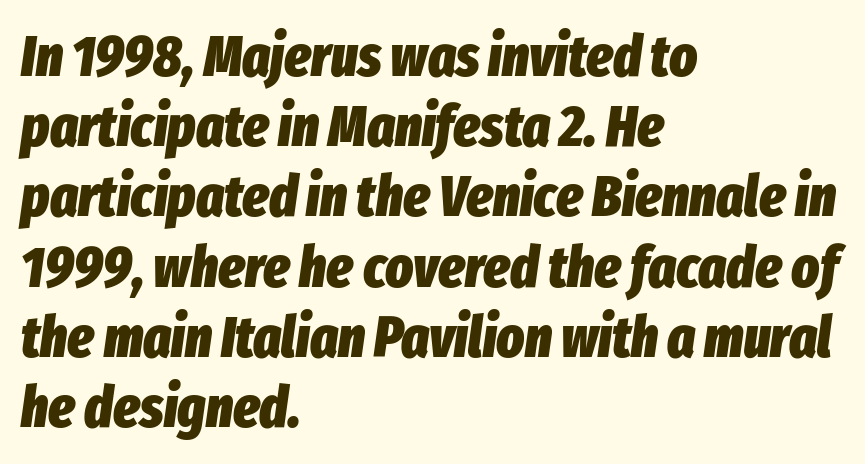
Q: Is the text bold? A: Yes.
Q: Is the text italic (slanted)? A: Yes, it leans right by about 8 degrees.
Q: Is the text underlined? A: No.
Q: How is the paragraph aligned? A: Left-aligned.
Q: Is the spacing between letters normal or unusually wide? A: Normal.
Q: Width (condensed, normal, or wide)? A: Condensed.
Q: Stroke contrast? A: Low.
Q: x-height? A: Medium.
Q: Monospaced? A: No.
